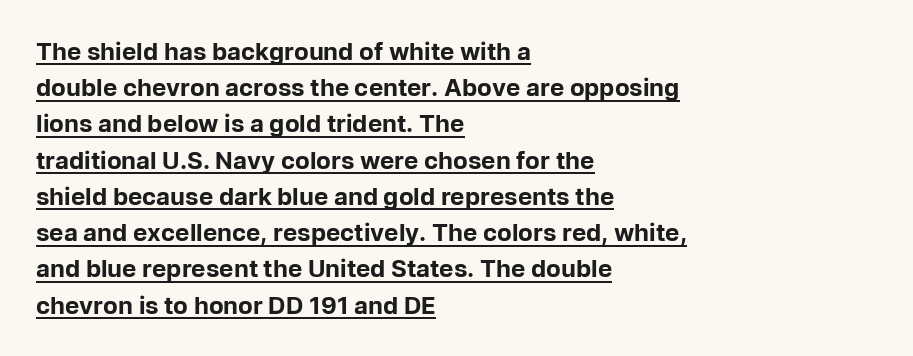
Q: Is the text bold? A: Yes.
Q: Is the text italic (slanted)? A: No, it is upright.
Q: Is the text underlined? A: Yes.
Q: How is the paragraph aligned? A: Left-aligned.
Q: Is the spacing between letters normal or unusually wide? A: Normal.
Q: Is the spacing between lines tight, normal or loose? A: Normal.
